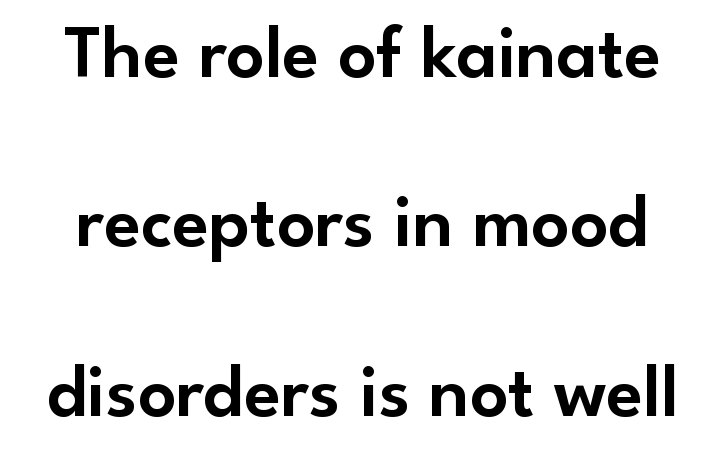
The image shows 75 px sans-serif type, upright; set loose line spacing (2.26x), normal letter spacing, not underlined; low stroke contrast and a small x-height.
